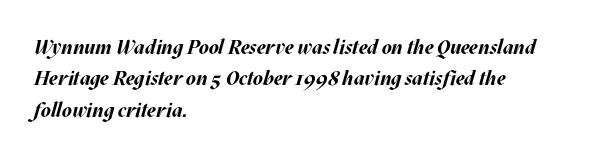
Q: Is the text bold? A: Yes.
Q: Is the text italic (slanted)? A: Yes, it leans right by about 17 degrees.
Q: Is the text underlined? A: No.
Q: How is the paragraph aligned? A: Left-aligned.
Q: Is the spacing between letters normal or unusually wide? A: Normal.
Q: Is the spacing between lines tight, normal or loose? A: Normal.
